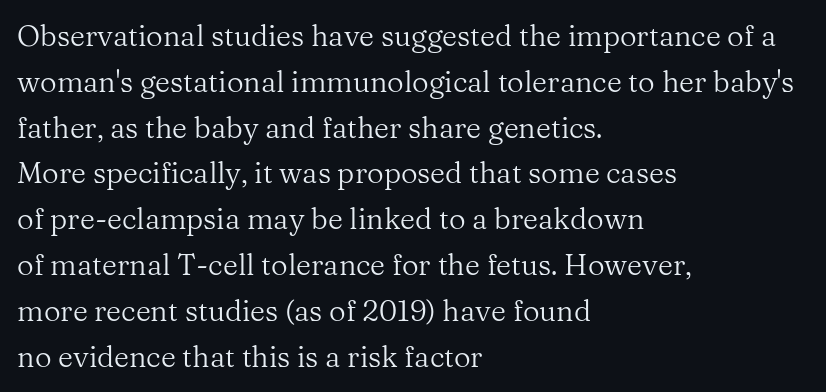
The image shows 29 px regular-weight serif type, upright; set left-aligned, normal line spacing (1.58x), normal letter spacing, not underlined; medium stroke contrast and a medium x-height.
